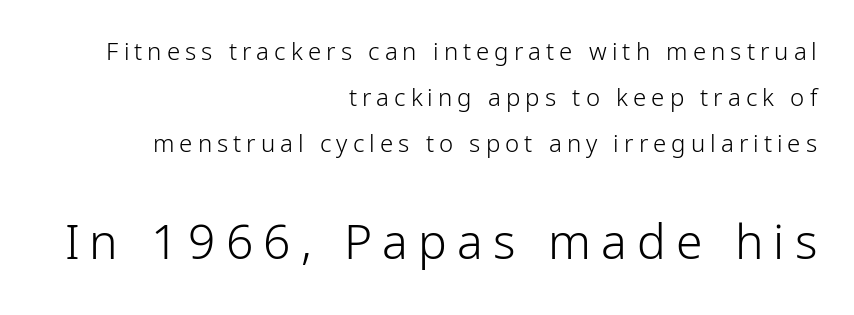
Inter-character spacing is expanded well beyond the font's built-in metrics. If you drew a line through each stem, it would be perfectly vertical. Each new line begins a long way beneath the previous one. The second block has been scaled up relative to the first.
